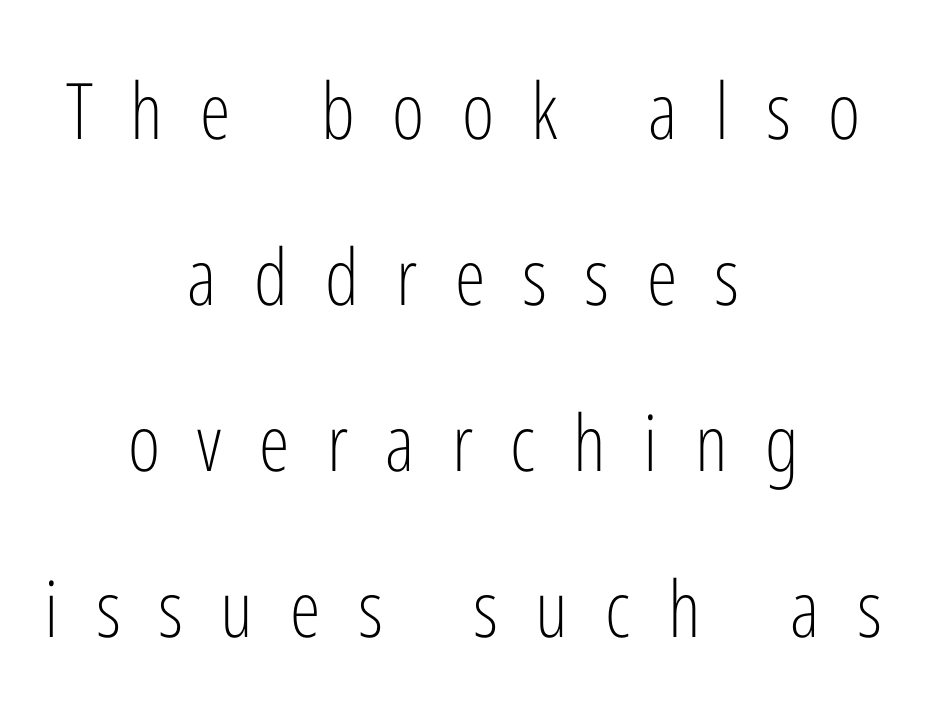
{"serif": "no", "italic": "no", "bold": "no", "weight": "light", "width": "condensed", "stroke_contrast": "low", "x_height": "medium", "monospaced": "no", "underline": "no", "align": "center", "line_spacing": "loose", "line_spacing_ratio": 2.13, "letter_spacing": "wide", "letter_spacing_em": 0.48, "glyph_px": 78}
